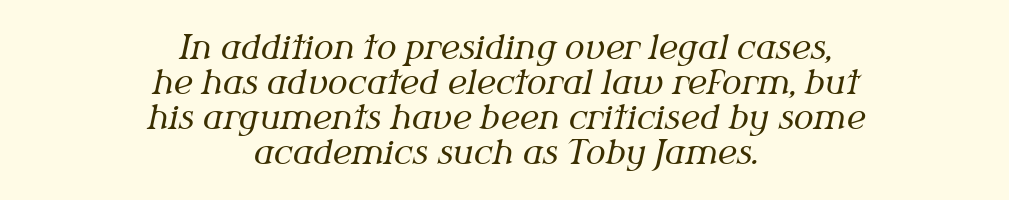
Q: Is the text bold? A: No.
Q: Is the text italic (slanted)? A: Yes, it leans right by about 12 degrees.
Q: Is the typeface a serif or a sans-serif typeface? A: Serif.
Q: Is the text underlined? A: No.
Q: How is the paragraph aligned? A: Centered.
Q: Is the spacing between letters normal or unusually wide? A: Normal.
Q: Is the spacing between lines tight, normal or loose? A: Tight.
Q: Width (condensed, normal, or wide)? A: Normal.
Q: Stroke contrast? A: Medium.
Q: x-height? A: Medium.
Q: Monospaced? A: No.
